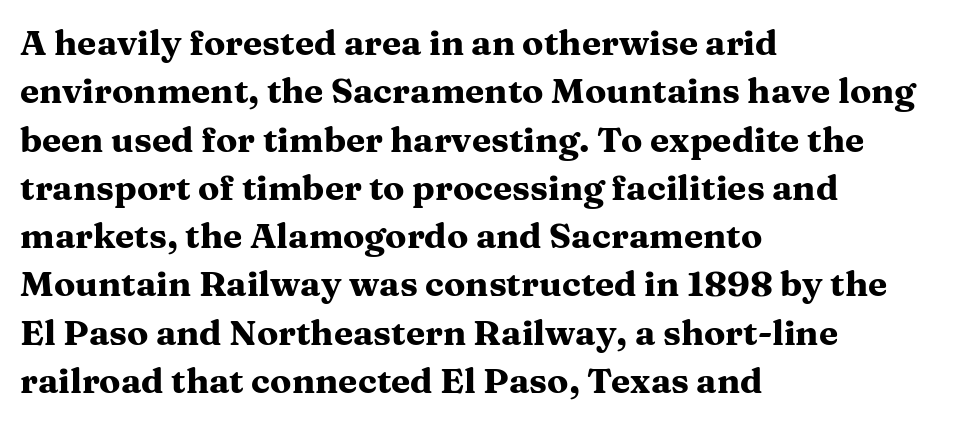
The image shows 35 px heavy, wide serif type, upright; set left-aligned, normal line spacing (1.38x), normal letter spacing, not underlined; medium stroke contrast and a medium x-height.
